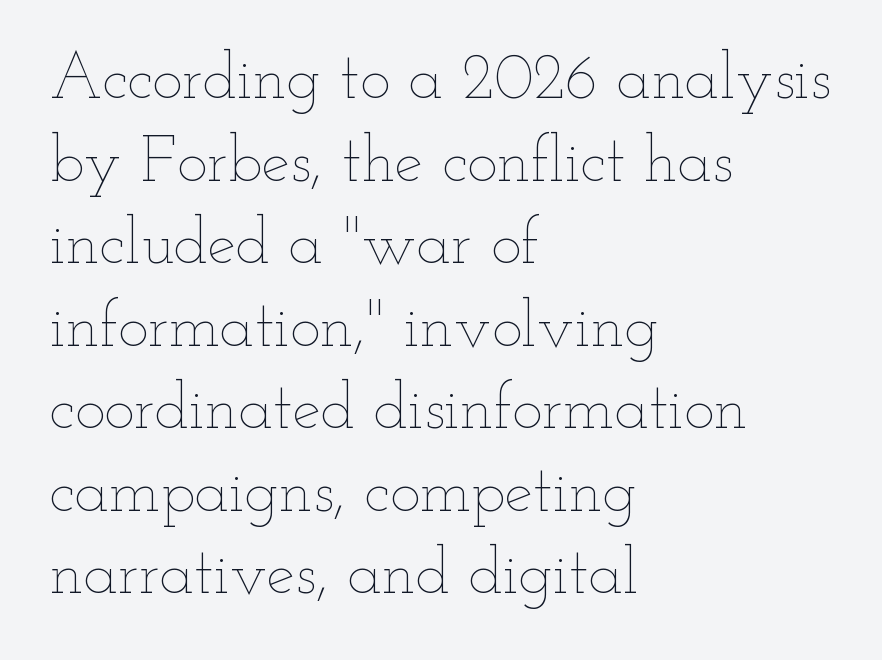
{"italic": "no", "bold": "no", "weight": "thin", "width": "wide", "stroke_contrast": "low", "x_height": "small", "monospaced": "no", "underline": "no", "align": "left", "line_spacing": "normal", "line_spacing_ratio": 1.29, "letter_spacing": "normal", "letter_spacing_em": 0.0, "glyph_px": 64}
